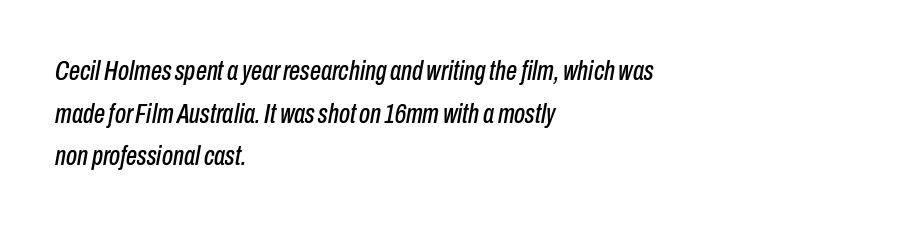
Q: Is the text italic (slanted)? A: Yes, it leans right by about 10 degrees.
Q: Is the text underlined? A: No.
Q: How is the paragraph aligned? A: Left-aligned.
Q: Is the spacing between letters normal or unusually wide? A: Normal.
Q: Is the spacing between lines tight, normal or loose? A: Normal.
Q: Width (condensed, normal, or wide)? A: Condensed.
Q: Stroke contrast? A: Low.
Q: x-height? A: Medium.
Q: Monospaced? A: No.
